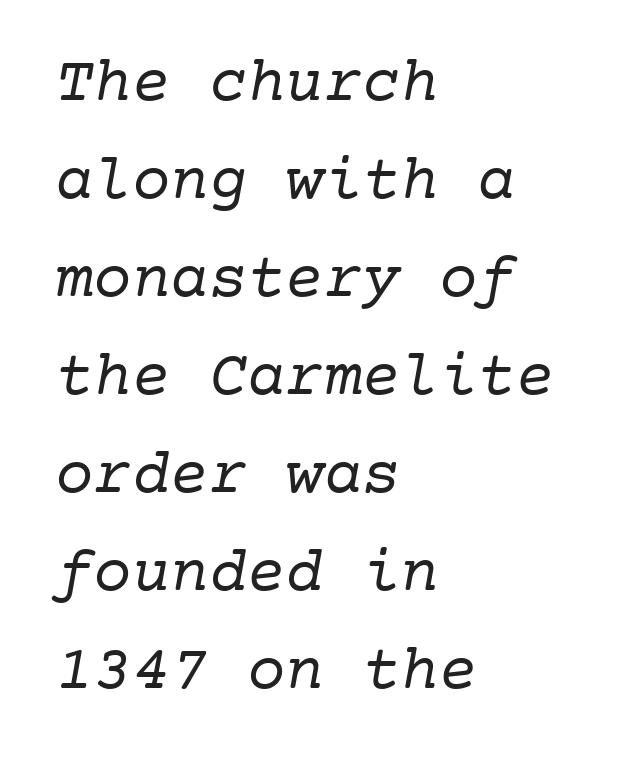
Quick note: underline off. The face used here is monospaced, like something from a code editor. Normally led — the rows are evenly, conventionally spaced. Casual observation: everything's shoved over to the left. The face used here is rendered with its standard letterfit.
